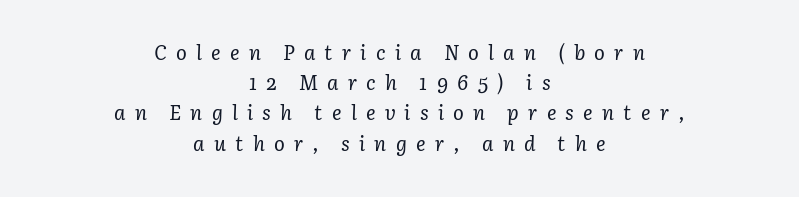
{"italic": "yes", "lean": "right", "slant_degrees": 3, "bold": "no", "underline": "no", "align": "center", "line_spacing": "normal", "line_spacing_ratio": 1.51, "letter_spacing": "wide", "letter_spacing_em": 0.46, "glyph_px": 20}
